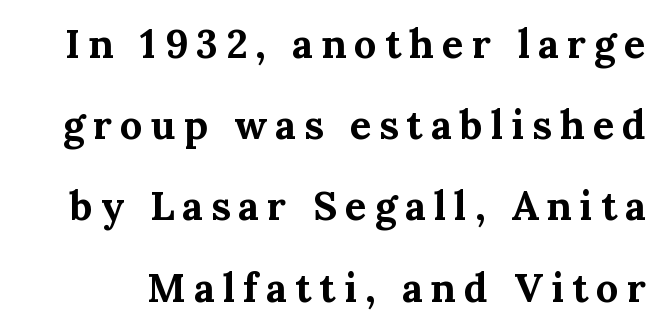
The image shows 40 px bold serif type, upright; set loose line spacing (2.03x), unusually wide letter spacing (+0.2 em), not underlined; medium stroke contrast and a medium x-height.
